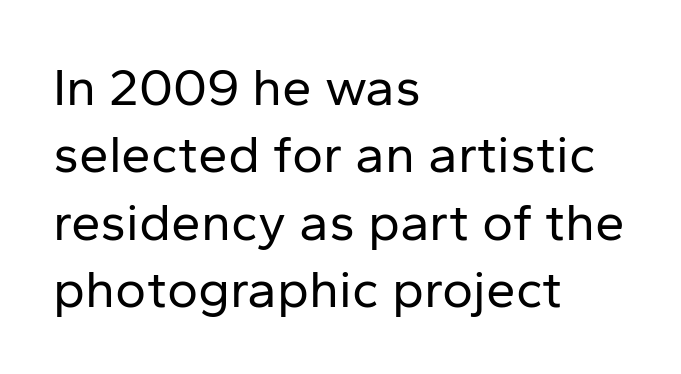
{"serif": "no", "italic": "no", "bold": "no", "weight": "regular", "width": "normal", "stroke_contrast": "low", "x_height": "medium", "monospaced": "no", "underline": "no", "align": "left", "line_spacing": "normal", "line_spacing_ratio": 1.27, "letter_spacing": "normal", "letter_spacing_em": 0.0, "glyph_px": 53}
